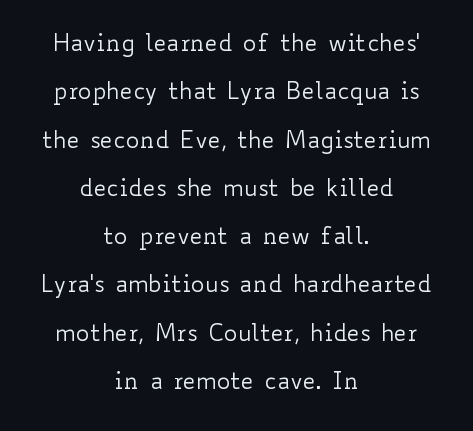
Default kerning and tracking; the words read as compact shapes. The passage shown stacks its lines with a broad gap. Each row of text sits above clean, open space. Counters stay open thanks to moderate or lighter strokes. Casual observation: everything's sitting right in the middle.
